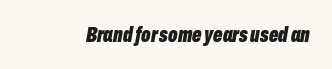
Q: Is the text bold? A: Yes.
Q: Is the text italic (slanted)? A: Yes, it leans right by about 10 degrees.
Q: Is the text underlined? A: No.
Q: Is the spacing between letters normal or unusually wide? A: Normal.
